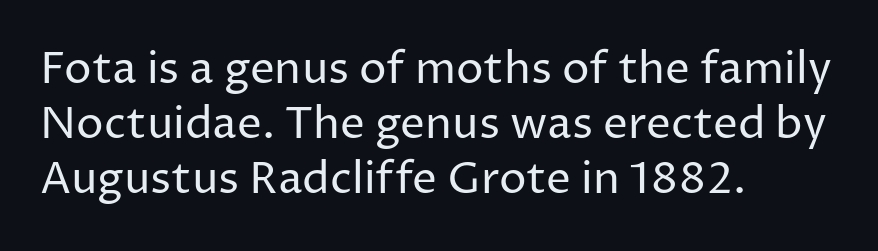
Q: Is the text bold? A: No.
Q: Is the text italic (slanted)? A: No, it is upright.
Q: Is the typeface a serif or a sans-serif typeface? A: Sans-serif.
Q: Is the text underlined? A: No.
Q: How is the paragraph aligned? A: Left-aligned.
Q: Is the spacing between letters normal or unusually wide? A: Normal.
Q: Is the spacing between lines tight, normal or loose? A: Normal.
Q: Width (condensed, normal, or wide)? A: Normal.
Q: Stroke contrast? A: Low.
Q: x-height? A: Medium.
Q: Monospaced? A: No.
